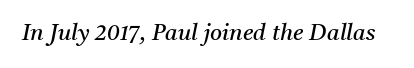
Q: Is the text bold? A: No.
Q: Is the text italic (slanted)? A: Yes, it leans right by about 11 degrees.
Q: Is the text underlined? A: No.
Q: Is the spacing between letters normal or unusually wide? A: Normal.
